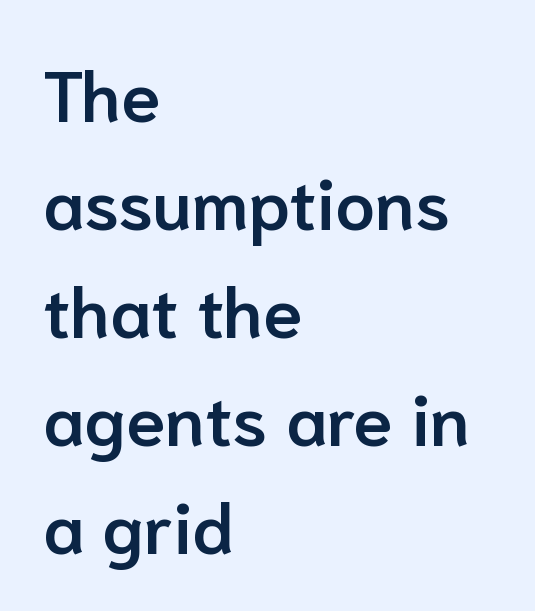
{"serif": "no", "italic": "no", "bold": "semi", "weight": "semibold", "width": "normal", "stroke_contrast": "low", "x_height": "medium", "monospaced": "no", "underline": "no", "align": "left", "line_spacing": "normal", "line_spacing_ratio": 1.52, "letter_spacing": "normal", "letter_spacing_em": 0.0, "glyph_px": 71}
